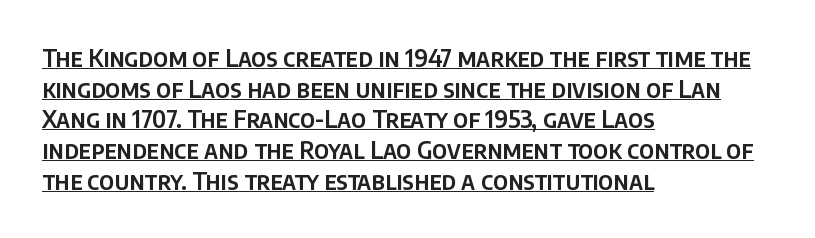
The image shows 24 px text type, upright; set left-aligned, normal line spacing (1.28x), normal letter spacing, underlined.
